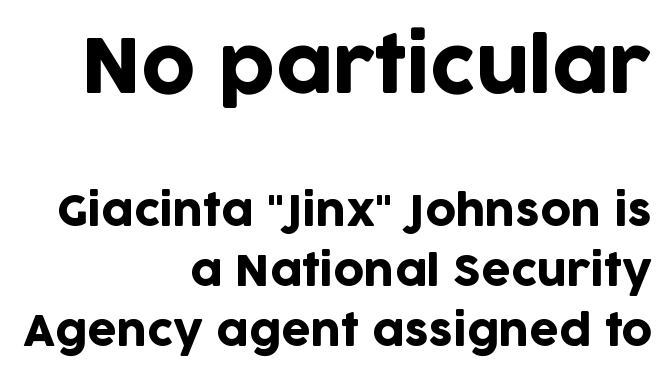
Q: Is the text italic (slanted)? A: No, it is upright.
Q: Is the typeface a serif or a sans-serif typeface? A: Sans-serif.
Q: Is the text underlined? A: No.
Q: How is the paragraph aligned? A: Right-aligned.
Q: Is the spacing between letters normal or unusually wide? A: Normal.
Q: Is the spacing between lines tight, normal or loose? A: Normal.
Q: Which block of text is set in a larger size, the first (top) or the second (bottom)? A: The first (top) one.
Q: Width (condensed, normal, or wide)? A: Normal.
Q: Stroke contrast? A: Low.
Q: x-height? A: Large.
Q: Monospaced? A: No.
